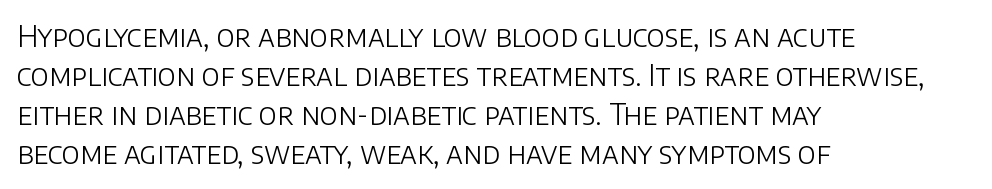
Q: Is the text bold? A: No.
Q: Is the text italic (slanted)? A: No, it is upright.
Q: Is the typeface a serif or a sans-serif typeface? A: Sans-serif.
Q: Is the text underlined? A: No.
Q: How is the paragraph aligned? A: Left-aligned.
Q: Is the spacing between letters normal or unusually wide? A: Normal.
Q: Is the spacing between lines tight, normal or loose? A: Normal.
Q: Width (condensed, normal, or wide)? A: Normal.
Q: Stroke contrast? A: Low.
Q: x-height? A: Large.
Q: Monospaced? A: No.
